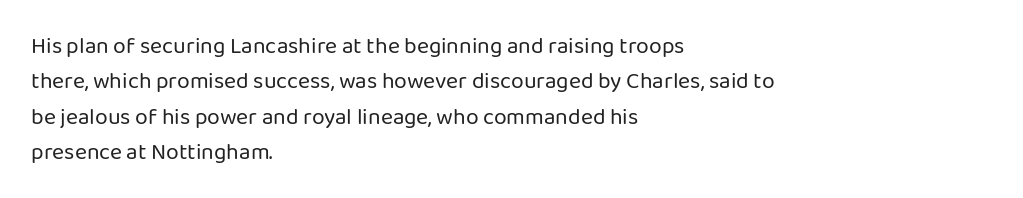
{"italic": "no", "bold": "no", "underline": "no", "align": "left", "line_spacing": "normal", "line_spacing_ratio": 1.54, "letter_spacing": "normal", "letter_spacing_em": 0.0, "glyph_px": 23}
